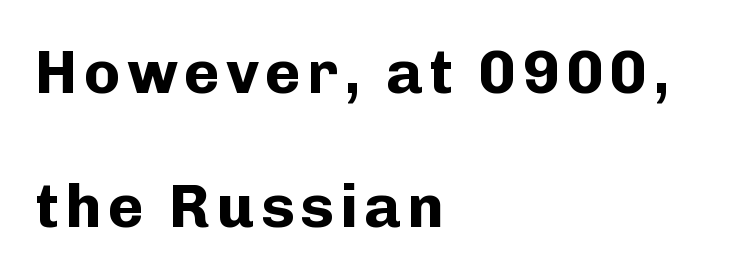
The image shows 61 px bold sans-serif type, upright; set left-aligned, loose line spacing (2.2x), not underlined; low stroke contrast and a medium x-height.
